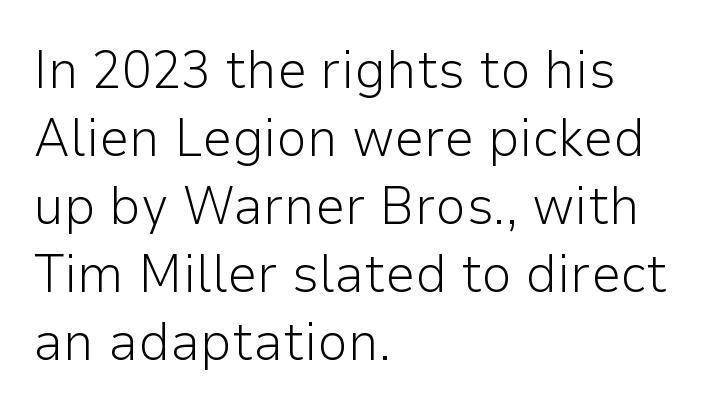
The image shows 54 px light sans-serif type, upright; set left-aligned, normal line spacing (1.26x), normal letter spacing, not underlined; low stroke contrast and a medium x-height.
